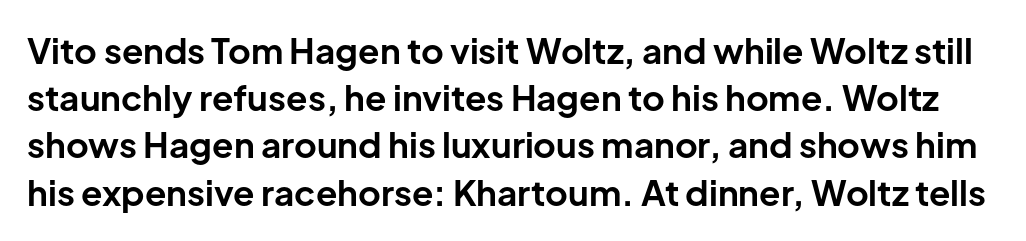
{"serif": "no", "italic": "no", "bold": "yes", "weight": "bold", "width": "normal", "stroke_contrast": "low", "x_height": "medium", "monospaced": "no", "underline": "no", "line_spacing": "normal", "line_spacing_ratio": 1.35, "letter_spacing": "normal", "letter_spacing_em": 0.0, "glyph_px": 35}
